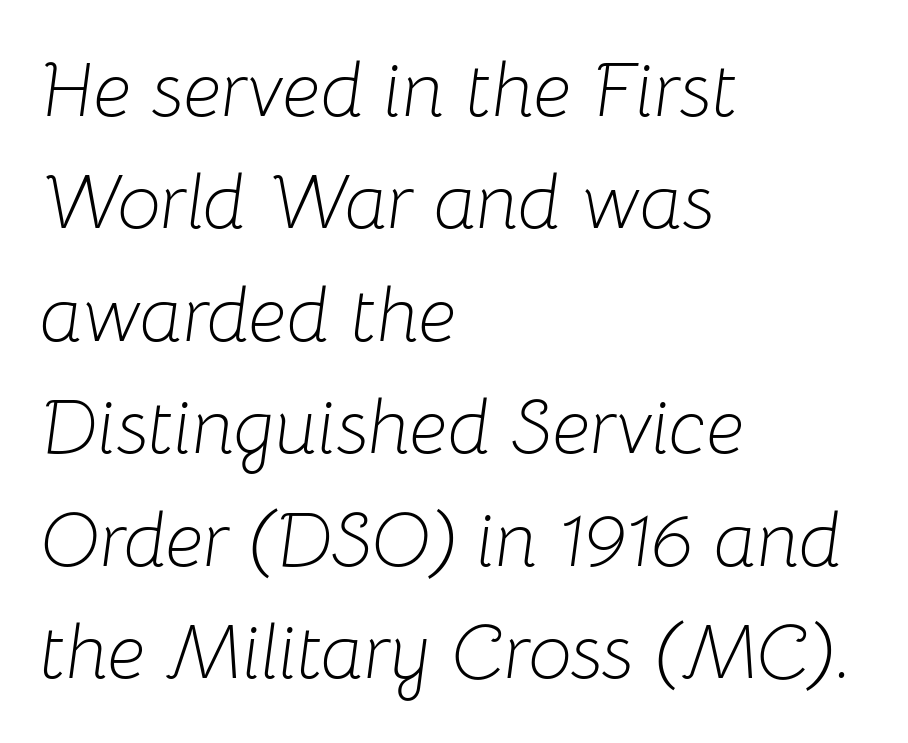
Regular leading. Horizontal alignment here is leftward, the default for most running prose. Slant detected: the letters are inclined. These lines keep a tight, regular rhythm from letter to letter. Each row of text sits above clean, open space.
